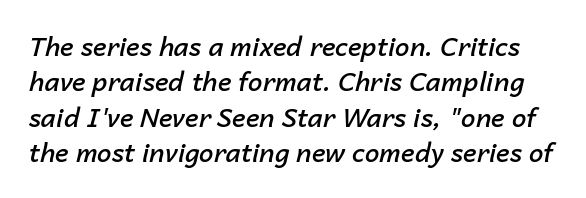
In terms of weight, the rendering is demibold, just under bold. The lines sit at an ordinary, default distance from one another. This sample uses plain, unmodified letter spacing. Descenders hang freely into open space. You can tell it's italic because the verticals aren't actually vertical.
